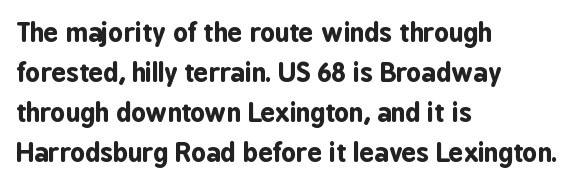
{"italic": "no", "bold": "yes", "underline": "no", "align": "left", "line_spacing": "normal", "line_spacing_ratio": 1.54, "letter_spacing": "normal", "letter_spacing_em": 0.0, "glyph_px": 26}
